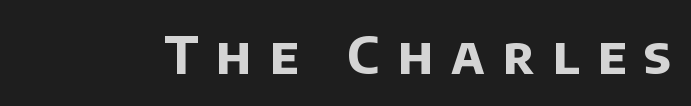
{"serif": "no", "bold": "yes", "weight": "bold", "width": "normal", "stroke_contrast": "low", "x_height": "large", "monospaced": "no", "underline": "no", "letter_spacing": "wide", "letter_spacing_em": 0.34, "glyph_px": 52}
